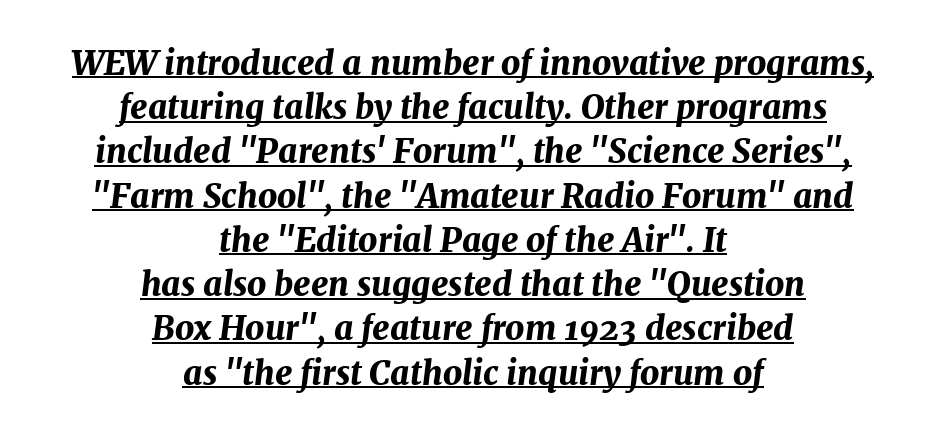
Q: Is the text bold? A: Yes.
Q: Is the text italic (slanted)? A: Yes, it leans right by about 7 degrees.
Q: Is the text underlined? A: Yes.
Q: How is the paragraph aligned? A: Centered.
Q: Is the spacing between letters normal or unusually wide? A: Normal.
Q: Is the spacing between lines tight, normal or loose? A: Normal.
Q: Width (condensed, normal, or wide)? A: Normal.
Q: Stroke contrast? A: Medium.
Q: x-height? A: Medium.
Q: Monospaced? A: No.
